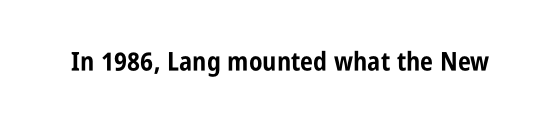
Q: Is the text bold? A: Yes.
Q: Is the text italic (slanted)? A: No, it is upright.
Q: Is the text underlined? A: No.
Q: Is the spacing between letters normal or unusually wide? A: Normal.
